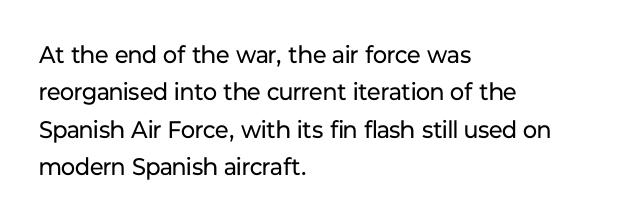
Q: Is the text bold? A: No.
Q: Is the text italic (slanted)? A: No, it is upright.
Q: Is the text underlined? A: No.
Q: How is the paragraph aligned? A: Left-aligned.
Q: Is the spacing between letters normal or unusually wide? A: Normal.
Q: Is the spacing between lines tight, normal or loose? A: Normal.
